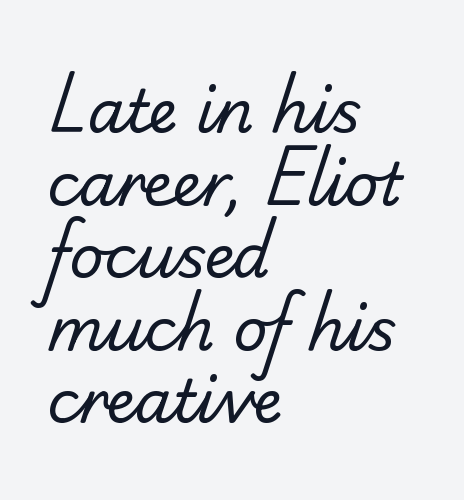
The image shows 59 px regular-weight sans-serif type; set left-aligned, line spacing 1.23x, normal letter spacing, not underlined; low stroke contrast and a small x-height.
